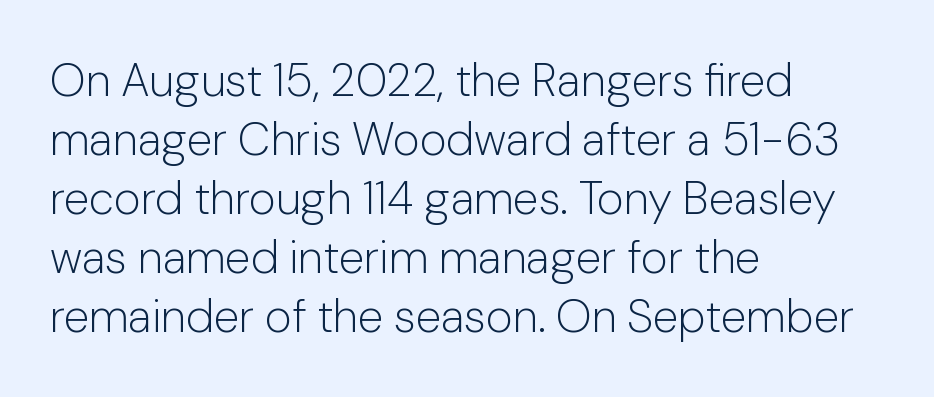
Q: Is the text bold? A: No.
Q: Is the text italic (slanted)? A: No, it is upright.
Q: Is the typeface a serif or a sans-serif typeface? A: Sans-serif.
Q: Is the text underlined? A: No.
Q: How is the paragraph aligned? A: Left-aligned.
Q: Is the spacing between letters normal or unusually wide? A: Normal.
Q: Is the spacing between lines tight, normal or loose? A: Normal.
Q: Width (condensed, normal, or wide)? A: Normal.
Q: Stroke contrast? A: Low.
Q: x-height? A: Medium.
Q: Monospaced? A: No.
